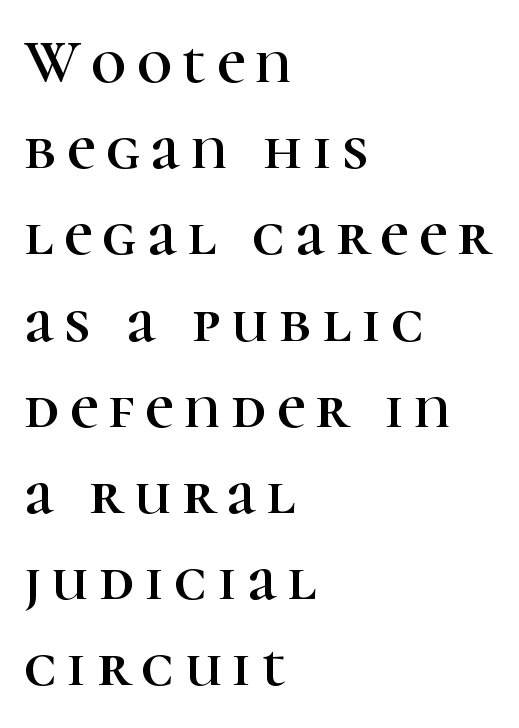
Q: Is the text italic (slanted)? A: No, it is upright.
Q: Is the typeface a serif or a sans-serif typeface? A: Serif.
Q: Is the text underlined? A: No.
Q: How is the paragraph aligned? A: Left-aligned.
Q: Is the spacing between lines tight, normal or loose? A: Normal.
Q: Width (condensed, normal, or wide)? A: Normal.
Q: Stroke contrast? A: High.
Q: x-height? A: Medium.
Q: Monospaced? A: No.
